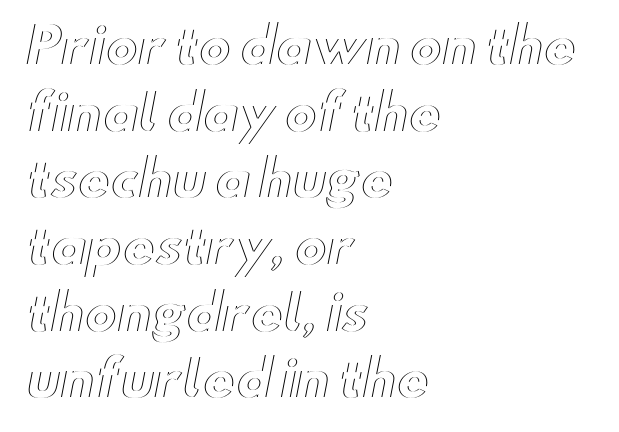
The image shows 49 px wide type; set left-aligned, normal line spacing (1.36x), normal letter spacing, not underlined; a small x-height.
